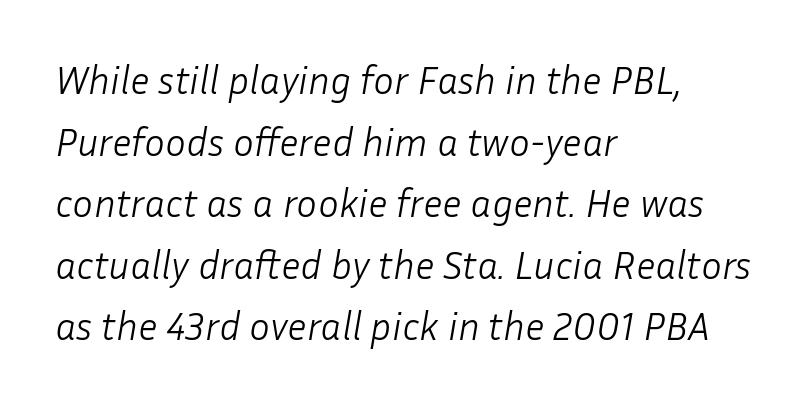
The image shows 39 px light type, italic (leaning right); set left-aligned, normal line spacing (1.58x), normal letter spacing, not underlined; low stroke contrast and a medium x-height.
